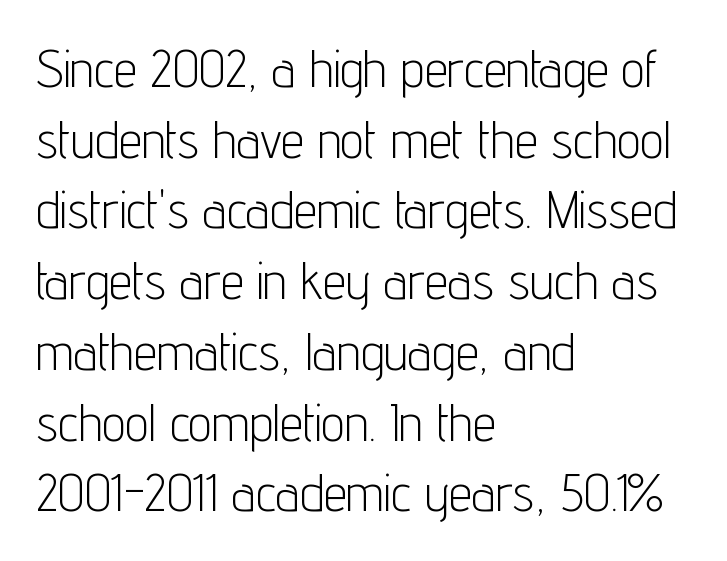
The rendering anchors every line to the left-hand side. The letters look calm and open, with moderate or lighter stems. The lines sit at an ordinary, default distance from one another. The designer went with a sans here, leaving each stem footless. Posture: straight, roman, zero tilt. Here the glyphs are tracked normally, forming tight word shapes.
